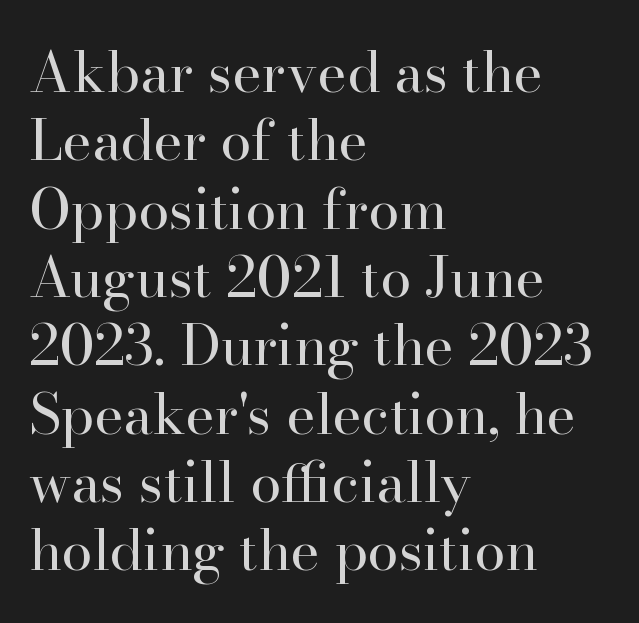
The image shows 56 px regular-weight serif type, upright; set left-aligned, line spacing 1.22x, normal letter spacing, not underlined; high stroke contrast and a small x-height.
